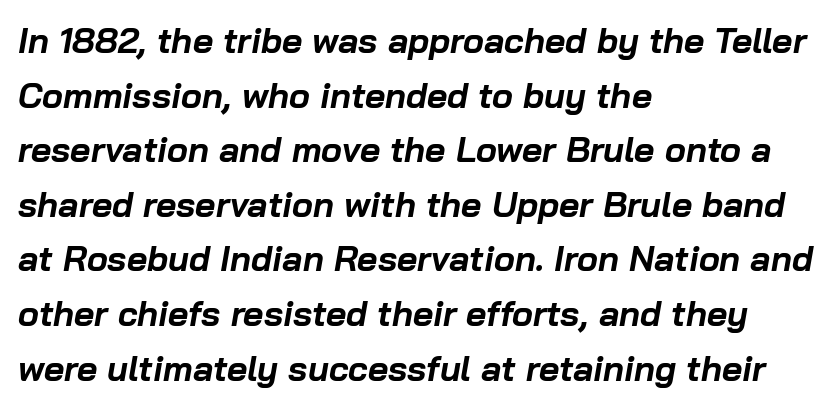
{"italic": "yes", "lean": "right", "slant_degrees": 10, "bold": "yes", "weight": "bold", "width": "normal", "stroke_contrast": "low", "x_height": "medium", "monospaced": "no", "underline": "no", "align": "left", "line_spacing": "normal", "line_spacing_ratio": 1.56, "letter_spacing": "normal", "letter_spacing_em": 0.0, "glyph_px": 35}
